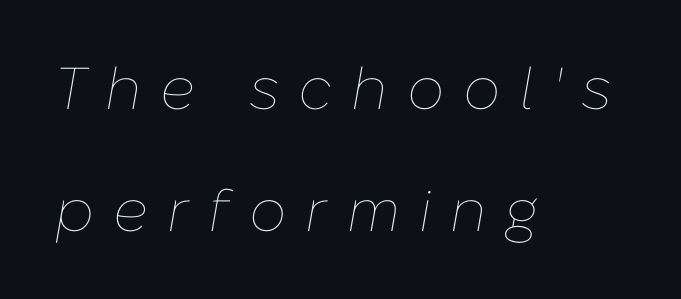
{"italic": "yes", "lean": "right", "slant_degrees": 10, "bold": "no", "weight": "thin", "width": "normal", "stroke_contrast": "low", "x_height": "medium", "monospaced": "no", "underline": "no", "align": "left", "line_spacing": "loose", "line_spacing_ratio": 2.07, "letter_spacing": "wide", "letter_spacing_em": 0.32, "glyph_px": 59}
